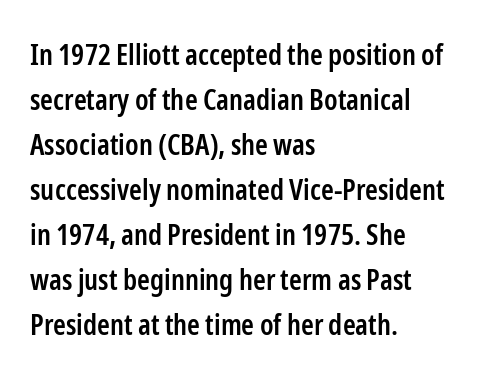
The image shows 29 px semibold, condensed sans-serif type, upright; set left-aligned, normal line spacing (1.55x), normal letter spacing, not underlined; low stroke contrast and a medium x-height.
